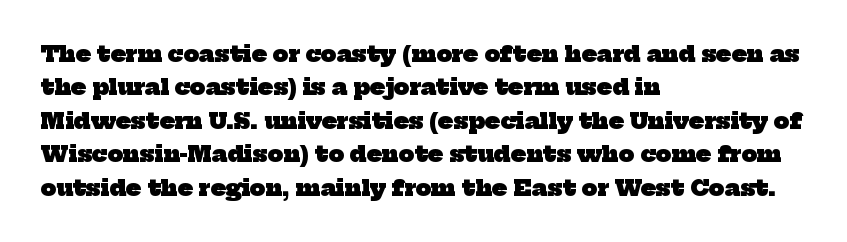
{"bold": "yes", "underline": "no", "align": "left", "line_spacing": "normal", "line_spacing_ratio": 1.52, "letter_spacing": "normal", "letter_spacing_em": 0.0, "glyph_px": 22}
